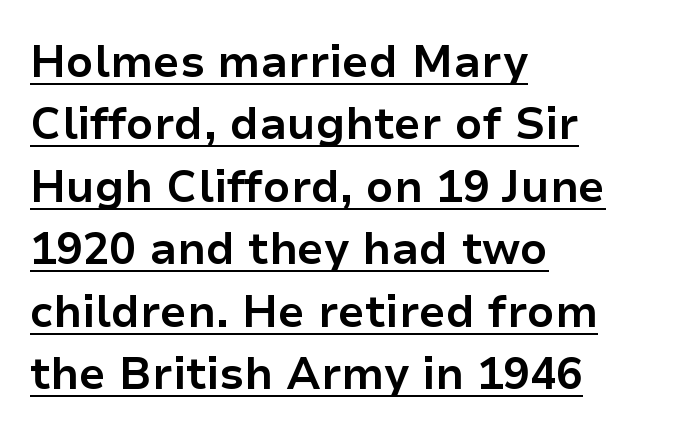
{"serif": "no", "italic": "no", "bold": "yes", "weight": "bold", "width": "normal", "stroke_contrast": "low", "x_height": "medium", "monospaced": "no", "underline": "yes", "align": "left", "line_spacing": "normal", "line_spacing_ratio": 1.42, "letter_spacing": "normal", "letter_spacing_em": 0.0, "glyph_px": 44}
